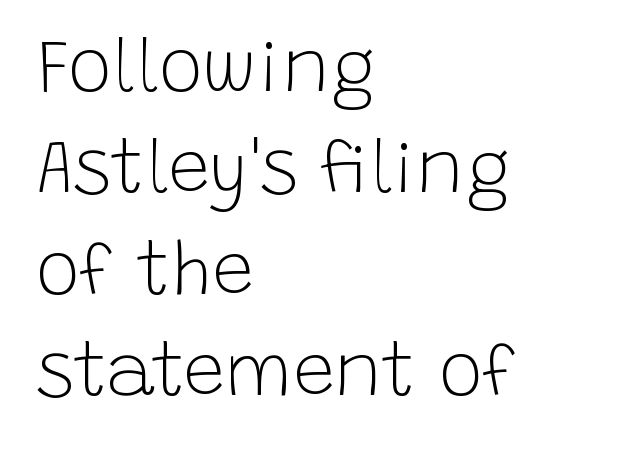
Do the characters align in a grid? No, the font is proportional. One glance says typical: line gaps are just what's usual. Is the letter spacing exaggerated? No — it looks like the ordinary default. The passage shown is not bold in any degree.
